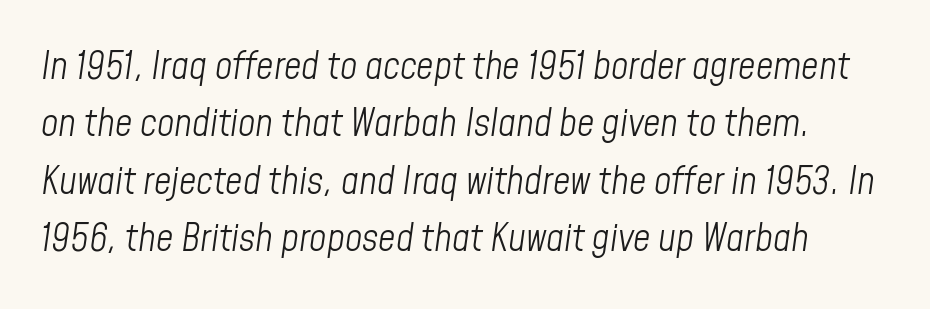
Q: Is the text bold? A: No.
Q: Is the text italic (slanted)? A: Yes, it leans right by about 8 degrees.
Q: Is the text underlined? A: No.
Q: Is the spacing between letters normal or unusually wide? A: Normal.
Q: Is the spacing between lines tight, normal or loose? A: Normal.
Q: Width (condensed, normal, or wide)? A: Condensed.
Q: Stroke contrast? A: Low.
Q: x-height? A: Medium.
Q: Monospaced? A: No.
